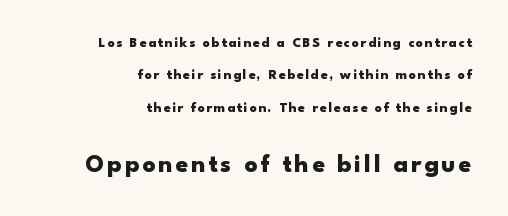
{"italic": "no", "bold": "yes", "underline": "no", "align": "right", "line_spacing": "loose", "line_spacing_ratio": 2.32, "larger_block": "second", "size_ratio": 1.79, "glyph_px": 25}
